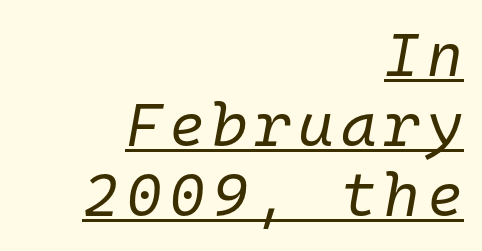
Q: Is the text bold? A: No.
Q: Is the text italic (slanted)? A: Yes, it leans right by about 10 degrees.
Q: Is the text underlined? A: Yes.
Q: How is the paragraph aligned? A: Right-aligned.
Q: Is the spacing between lines tight, normal or loose? A: Tight.
Q: Width (condensed, normal, or wide)? A: Normal.
Q: Stroke contrast? A: Low.
Q: x-height? A: Medium.
Q: Monospaced? A: Yes.
